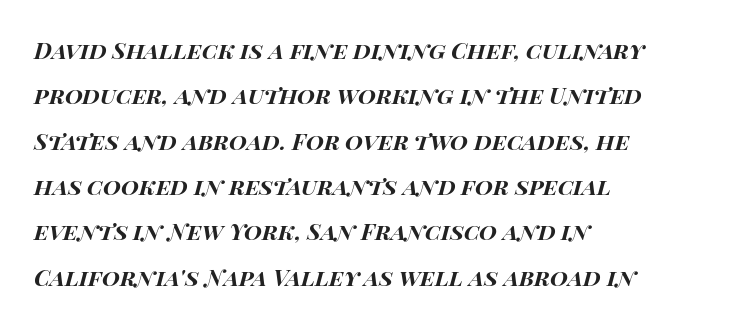
The image shows 23 px bold type, italic (leaning right); set left-aligned, loose line spacing (1.97x), normal letter spacing, not underlined.
